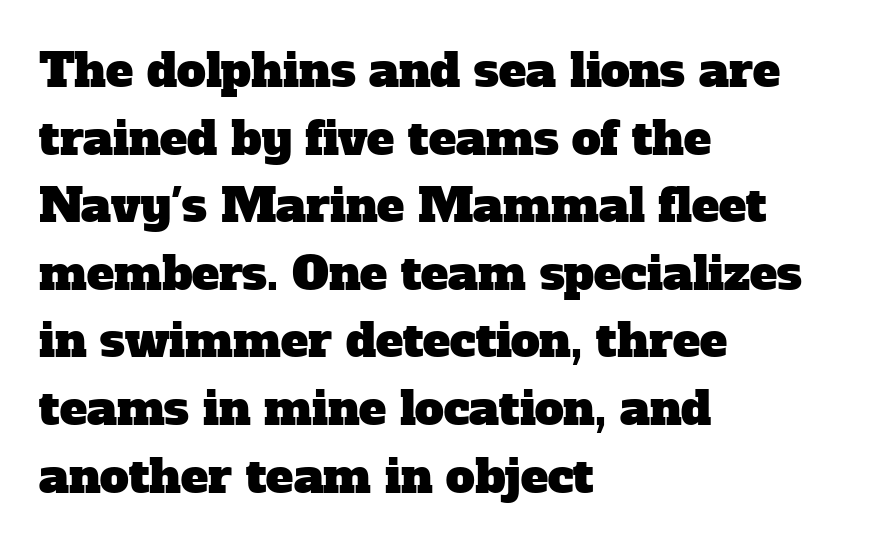
The image shows 46 px serif type; set left-aligned, normal line spacing (1.47x), normal letter spacing, not underlined; low stroke contrast and a medium x-height.
